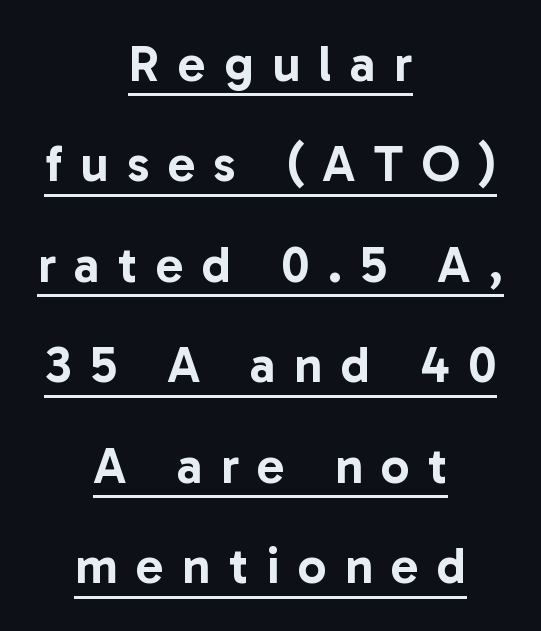
Q: Is the text italic (slanted)? A: No, it is upright.
Q: Is the typeface a serif or a sans-serif typeface? A: Sans-serif.
Q: Is the text underlined? A: Yes.
Q: How is the paragraph aligned? A: Centered.
Q: Is the spacing between letters normal or unusually wide? A: Unusually wide.
Q: Is the spacing between lines tight, normal or loose? A: Loose.
Q: Width (condensed, normal, or wide)? A: Normal.
Q: Stroke contrast? A: Low.
Q: x-height? A: Medium.
Q: Monospaced? A: No.
